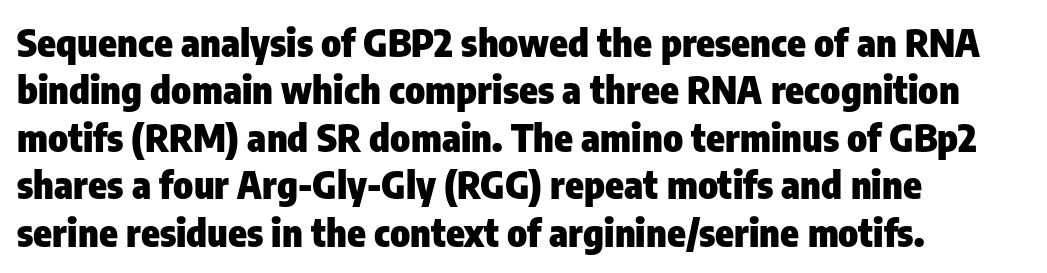
Quick note: underline off. This sample has the flowing, uneven cadence of proportional lettering. If you drew a line through each stem, it would be perfectly vertical. The line-height multiplier appears to be the usual default. A dark, heavy texture on the line: the type is bold.
